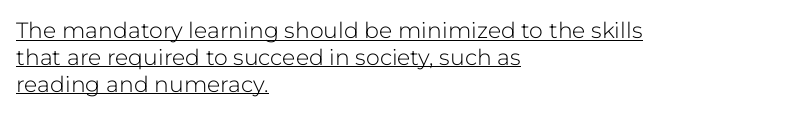
{"italic": "no", "bold": "no", "underline": "yes", "align": "left", "line_spacing_ratio": 1.22, "letter_spacing": "normal", "letter_spacing_em": 0.0, "glyph_px": 22}
